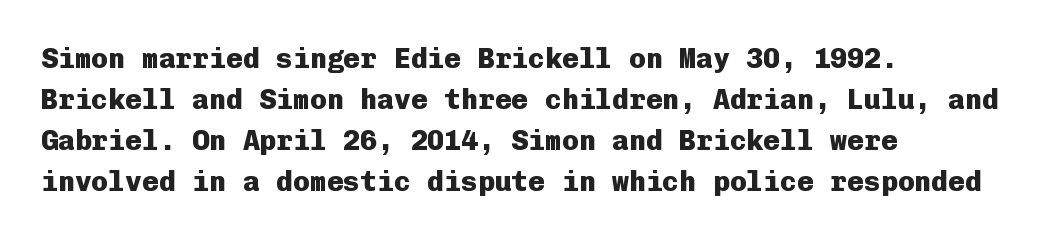
{"serif": "no", "italic": "no", "bold": "yes", "weight": "heavy", "width": "normal", "stroke_contrast": "low", "x_height": "medium", "monospaced": "yes", "underline": "no", "align": "left", "line_spacing": "normal", "line_spacing_ratio": 1.46, "letter_spacing": "normal", "letter_spacing_em": 0.0, "glyph_px": 28}
